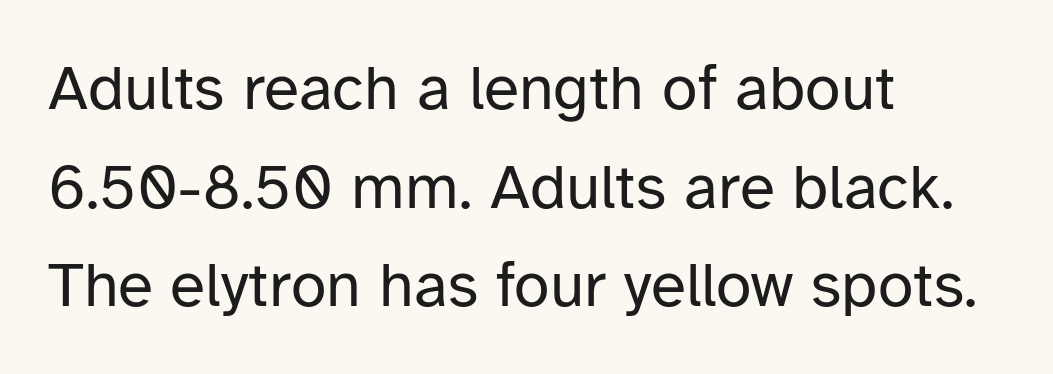
Baseline-to-baseline distance is the conventional proportion of letter height. You could not count columns in this text — the font is proportionally spaced. Inter-character spacing is left at the font's built-in metrics. The typesetting does not lean heavy: it is not bold. The font's upright variant was chosen for this text. Each letter's strokes conclude bluntly, with no projecting serifs.
